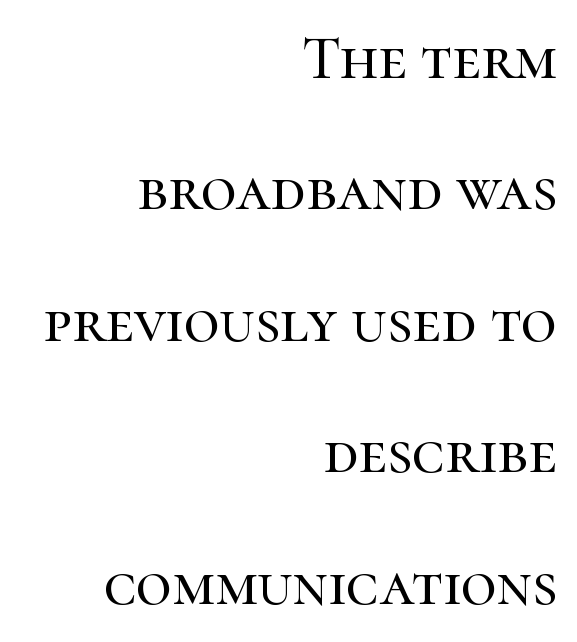
Q: Is the text italic (slanted)? A: No, it is upright.
Q: Is the typeface a serif or a sans-serif typeface? A: Serif.
Q: Is the text underlined? A: No.
Q: How is the paragraph aligned? A: Right-aligned.
Q: Is the spacing between letters normal or unusually wide? A: Normal.
Q: Is the spacing between lines tight, normal or loose? A: Loose.
Q: Width (condensed, normal, or wide)? A: Normal.
Q: Stroke contrast? A: High.
Q: x-height? A: Medium.
Q: Monospaced? A: No.
